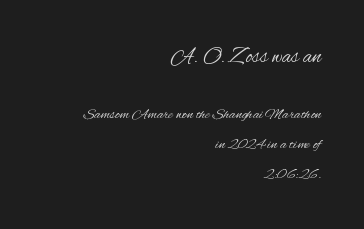
Regarding leading, the lines here are spaced well apart. Reading top to bottom, the characters get smaller at the block break. Anything drawn beneath the words? Only blank space. The type is set solid horizontally, with unmodified tracking.
